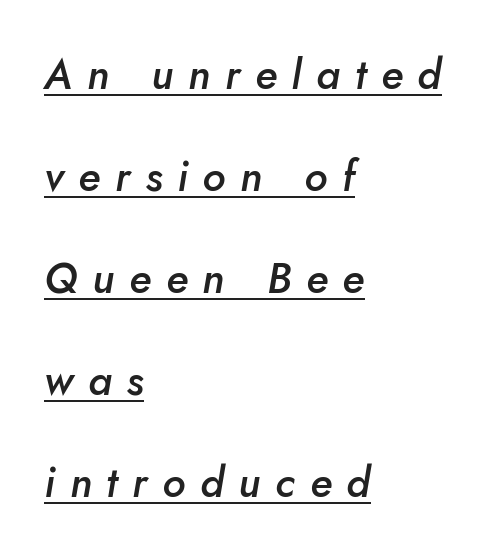
{"italic": "yes", "lean": "right", "slant_degrees": 10, "bold": "semi", "weight": "semibold", "width": "normal", "stroke_contrast": "low", "x_height": "small", "monospaced": "no", "underline": "yes", "align": "left", "line_spacing": "loose", "line_spacing_ratio": 2.43, "letter_spacing": "wide", "letter_spacing_em": 0.35, "glyph_px": 42}
